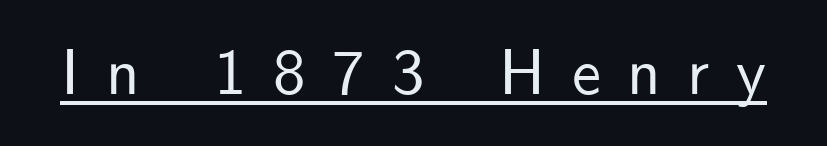
Q: Is the text italic (slanted)? A: No, it is upright.
Q: Is the typeface a serif or a sans-serif typeface? A: Sans-serif.
Q: Is the text underlined? A: Yes.
Q: Is the spacing between letters normal or unusually wide? A: Unusually wide.
Q: Width (condensed, normal, or wide)? A: Normal.
Q: Stroke contrast? A: Low.
Q: x-height? A: Small.
Q: Monospaced? A: No.
